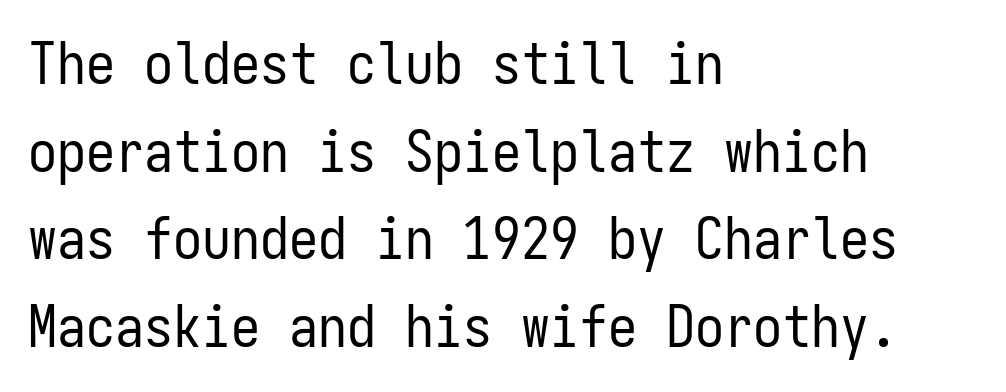
The image shows 58 px regular-weight, condensed sans-serif type, upright, monospaced; set left-aligned, normal line spacing (1.51x), normal letter spacing, not underlined; low stroke contrast and a medium x-height.
